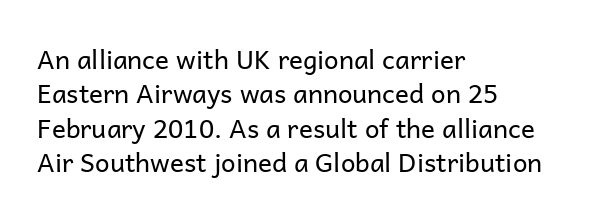
Q: Is the text bold? A: No.
Q: Is the text italic (slanted)? A: No, it is upright.
Q: Is the text underlined? A: No.
Q: How is the paragraph aligned? A: Left-aligned.
Q: Is the spacing between letters normal or unusually wide? A: Normal.
Q: Is the spacing between lines tight, normal or loose? A: Normal.
